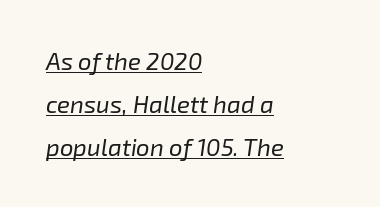
The image shows 24 px text type, italic (leaning right); set left-aligned, line spacing 1.79x, normal letter spacing, underlined.
